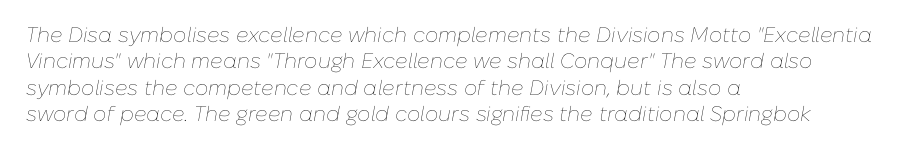
{"italic": "yes", "lean": "right", "slant_degrees": 10, "bold": "no", "underline": "no", "align": "left", "line_spacing": "normal", "line_spacing_ratio": 1.26, "letter_spacing": "normal", "letter_spacing_em": 0.0, "glyph_px": 21}
